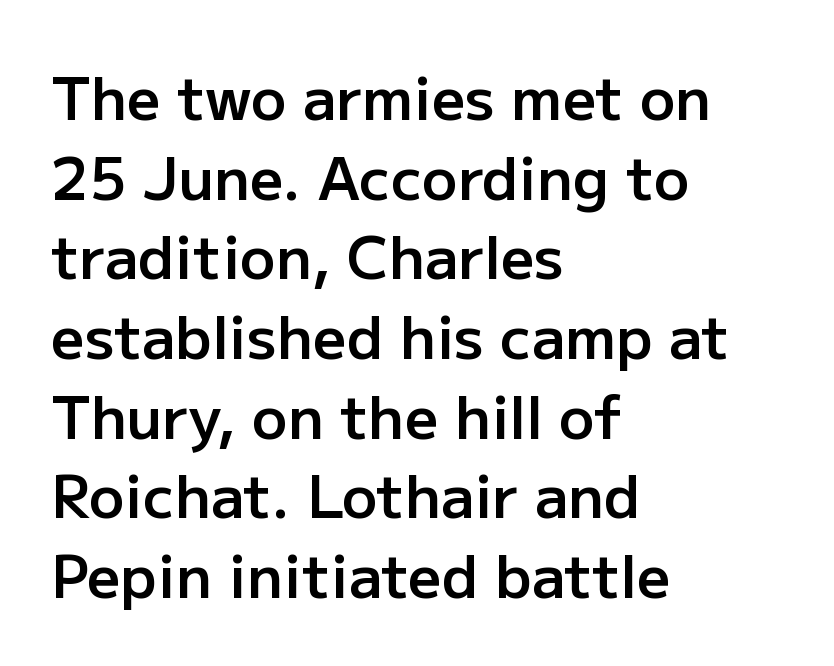
Q: Is the text bold? A: Semi-bold.
Q: Is the text italic (slanted)? A: No, it is upright.
Q: Is the typeface a serif or a sans-serif typeface? A: Sans-serif.
Q: Is the text underlined? A: No.
Q: How is the paragraph aligned? A: Left-aligned.
Q: Is the spacing between letters normal or unusually wide? A: Normal.
Q: Is the spacing between lines tight, normal or loose? A: Normal.
Q: Width (condensed, normal, or wide)? A: Normal.
Q: Stroke contrast? A: Low.
Q: x-height? A: Medium.
Q: Monospaced? A: No.
